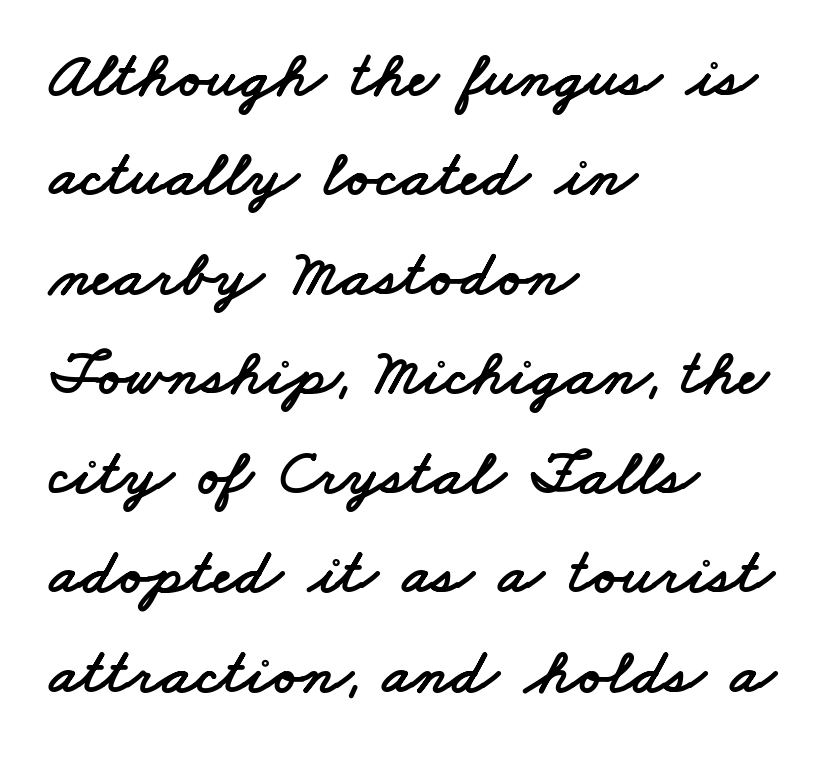
{"serif": "no", "width": "wide", "stroke_contrast": "low", "x_height": "small", "monospaced": "no", "underline": "no", "align": "left", "line_spacing": "normal", "line_spacing_ratio": 1.53, "letter_spacing": "normal", "letter_spacing_em": 0.0, "glyph_px": 65}
